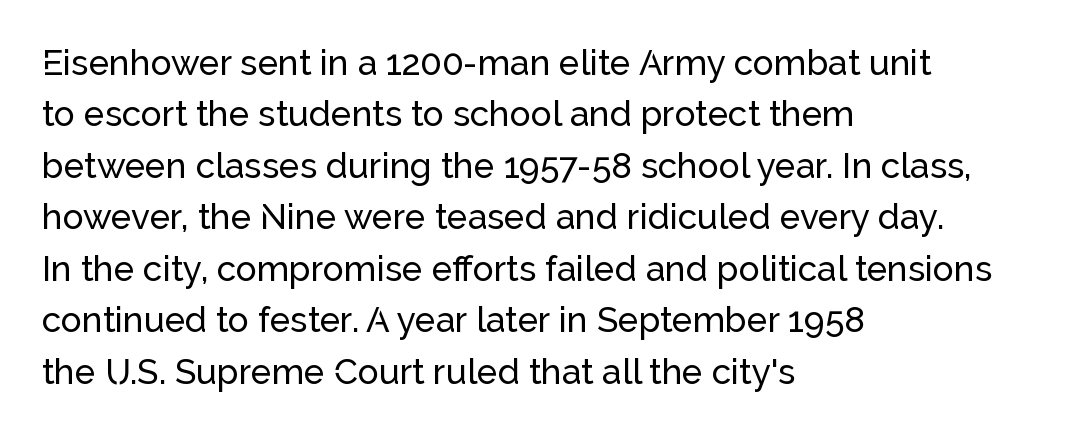
{"serif": "no", "italic": "no", "width": "normal", "stroke_contrast": "low", "x_height": "medium", "monospaced": "no", "underline": "no", "align": "left", "line_spacing": "normal", "line_spacing_ratio": 1.47, "letter_spacing": "normal", "letter_spacing_em": 0.0, "glyph_px": 35}
